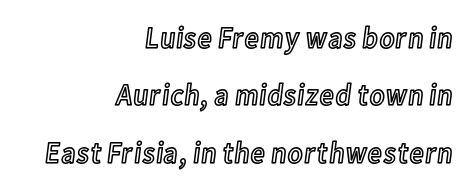
The image shows 31 px condensed type; set right-aligned, line spacing 1.85x, normal letter spacing, not underlined; a medium x-height.
